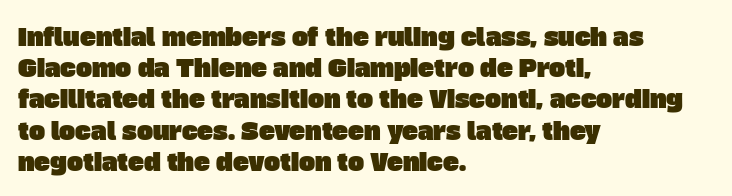
{"underline": "no", "align": "left", "line_spacing": "normal", "line_spacing_ratio": 1.3, "letter_spacing": "normal", "letter_spacing_em": 0.0, "glyph_px": 24}
